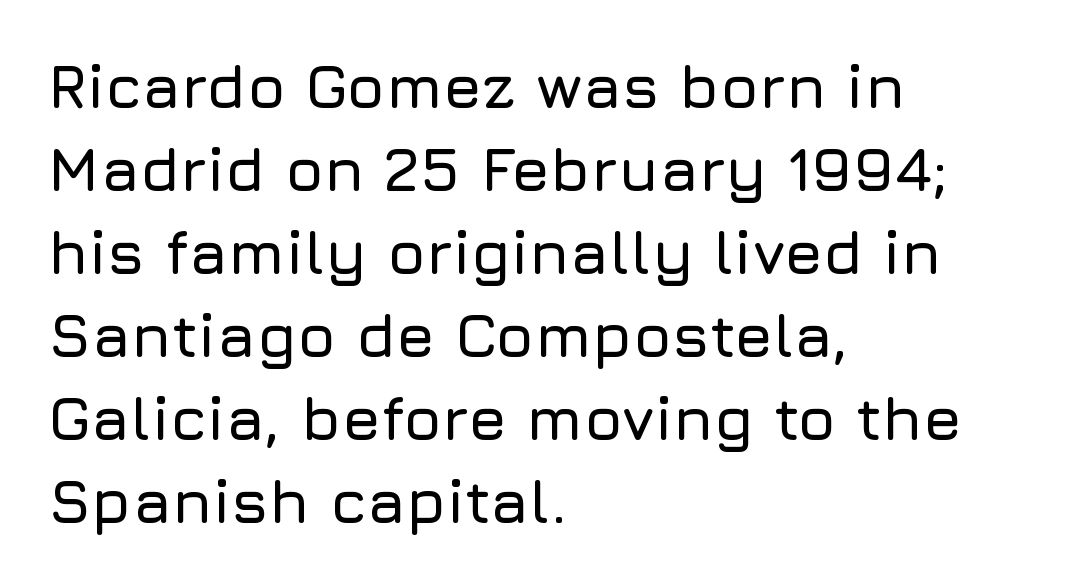
{"serif": "no", "italic": "no", "width": "normal", "stroke_contrast": "low", "x_height": "medium", "monospaced": "no", "underline": "no", "align": "left", "line_spacing": "normal", "line_spacing_ratio": 1.34, "letter_spacing": "normal", "letter_spacing_em": 0.0, "glyph_px": 62}
